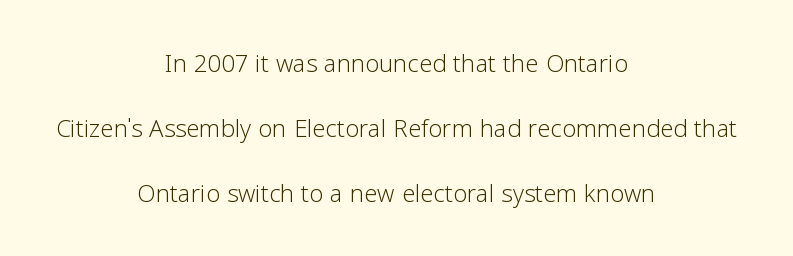
Q: Is the text bold? A: No.
Q: Is the text italic (slanted)? A: No, it is upright.
Q: Is the typeface a serif or a sans-serif typeface? A: Sans-serif.
Q: Is the text underlined? A: No.
Q: How is the paragraph aligned? A: Centered.
Q: Is the spacing between letters normal or unusually wide? A: Normal.
Q: Is the spacing between lines tight, normal or loose? A: Loose.
Q: Width (condensed, normal, or wide)? A: Normal.
Q: Stroke contrast? A: Low.
Q: x-height? A: Medium.
Q: Monospaced? A: No.
